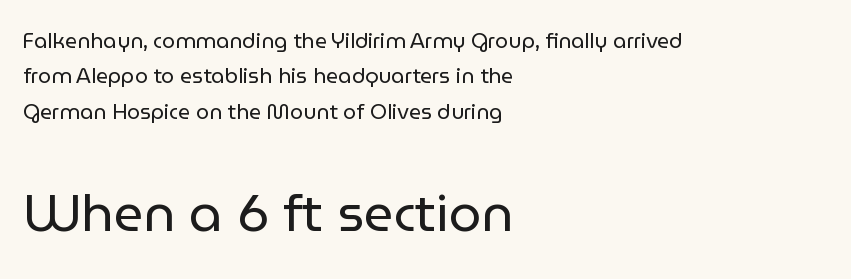
Q: Is the text bold? A: No.
Q: Is the text italic (slanted)? A: No, it is upright.
Q: Is the typeface a serif or a sans-serif typeface? A: Sans-serif.
Q: Is the text underlined? A: No.
Q: How is the paragraph aligned? A: Left-aligned.
Q: Is the spacing between letters normal or unusually wide? A: Normal.
Q: Is the spacing between lines tight, normal or loose? A: Normal.
Q: Which block of text is set in a larger size, the first (top) or the second (bottom)? A: The second (bottom) one.
Q: Width (condensed, normal, or wide)? A: Normal.
Q: Stroke contrast? A: Low.
Q: x-height? A: Medium.
Q: Monospaced? A: No.
